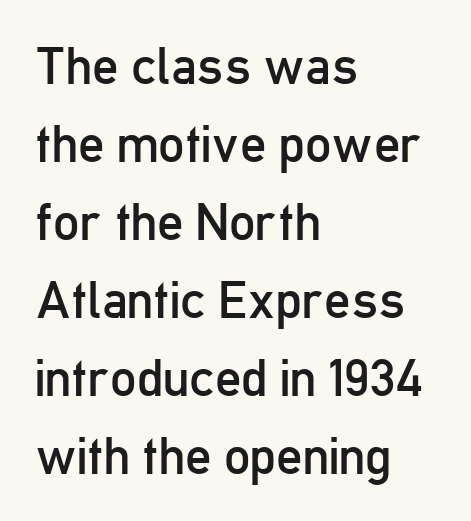
Q: Is the text bold? A: No.
Q: Is the text italic (slanted)? A: No, it is upright.
Q: Is the typeface a serif or a sans-serif typeface? A: Sans-serif.
Q: Is the text underlined? A: No.
Q: How is the paragraph aligned? A: Left-aligned.
Q: Is the spacing between letters normal or unusually wide? A: Normal.
Q: Is the spacing between lines tight, normal or loose? A: Normal.
Q: Width (condensed, normal, or wide)? A: Condensed.
Q: Stroke contrast? A: Low.
Q: x-height? A: Medium.
Q: Monospaced? A: No.
